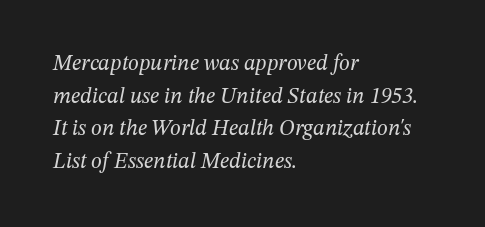
The image shows 22 px text type, italic (leaning right); set left-aligned, normal line spacing (1.48x), normal letter spacing, not underlined.
